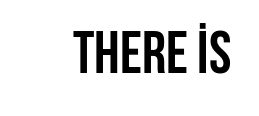
Q: Is the text bold? A: Yes.
Q: Is the text italic (slanted)? A: No, it is upright.
Q: Is the typeface a serif or a sans-serif typeface? A: Sans-serif.
Q: Is the text underlined? A: No.
Q: Is the spacing between letters normal or unusually wide? A: Normal.
Q: Width (condensed, normal, or wide)? A: Condensed.
Q: Stroke contrast? A: Low.
Q: x-height? A: Large.
Q: Monospaced? A: No.
